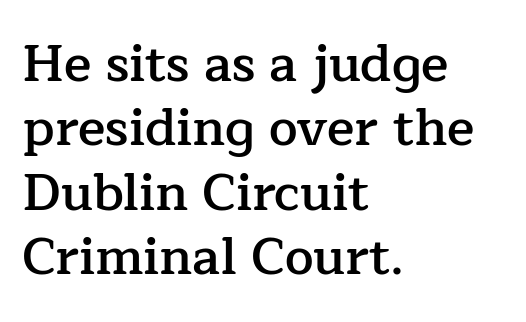
The image shows 51 px semibold serif type, upright; set left-aligned, normal line spacing (1.26x), normal letter spacing, not underlined; low stroke contrast and a medium x-height.
